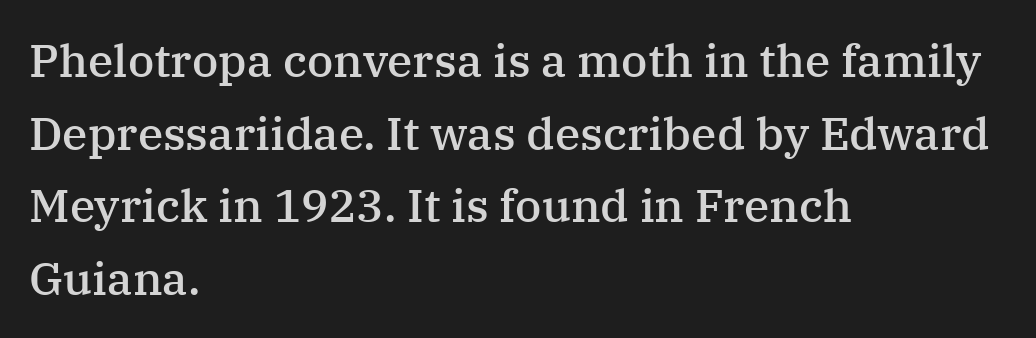
Q: Is the text bold? A: Semi-bold.
Q: Is the text italic (slanted)? A: No, it is upright.
Q: Is the typeface a serif or a sans-serif typeface? A: Serif.
Q: Is the text underlined? A: No.
Q: How is the paragraph aligned? A: Left-aligned.
Q: Is the spacing between letters normal or unusually wide? A: Normal.
Q: Is the spacing between lines tight, normal or loose? A: Normal.
Q: Width (condensed, normal, or wide)? A: Normal.
Q: Stroke contrast? A: Medium.
Q: x-height? A: Medium.
Q: Monospaced? A: No.
